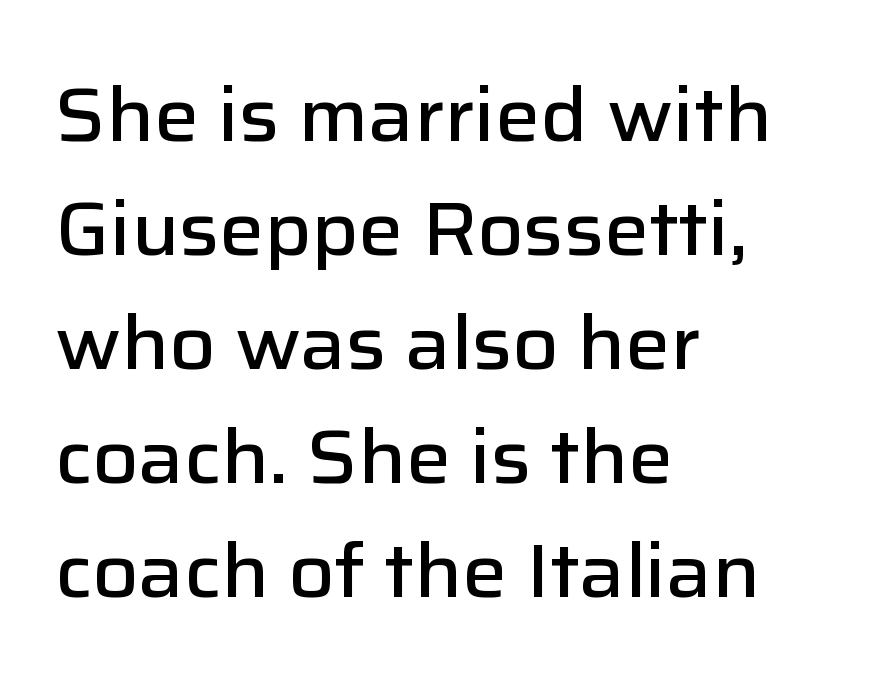
Varying glyph widths throughout — classic text-font behaviour. Font category for this specimen: sans-serif. This sample keeps an unexceptional amount of space between lines. The zone under the glyphs is completely vacant.
